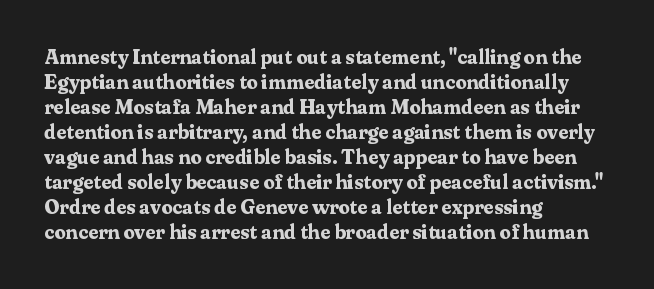
{"italic": "no", "bold": "yes", "underline": "no", "align": "left", "line_spacing": "normal", "line_spacing_ratio": 1.25, "letter_spacing": "normal", "letter_spacing_em": 0.0, "glyph_px": 20}
